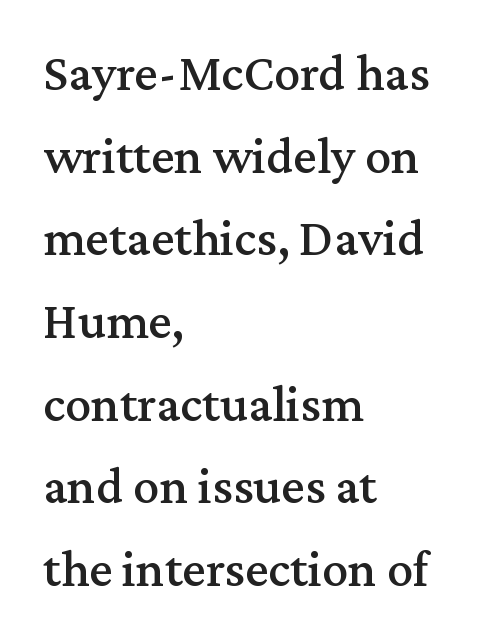
{"serif": "yes", "italic": "no", "width": "normal", "stroke_contrast": "medium", "x_height": "medium", "monospaced": "no", "underline": "no", "align": "left", "line_spacing": "normal", "line_spacing_ratio": 1.59, "letter_spacing": "normal", "letter_spacing_em": 0.0, "glyph_px": 52}
